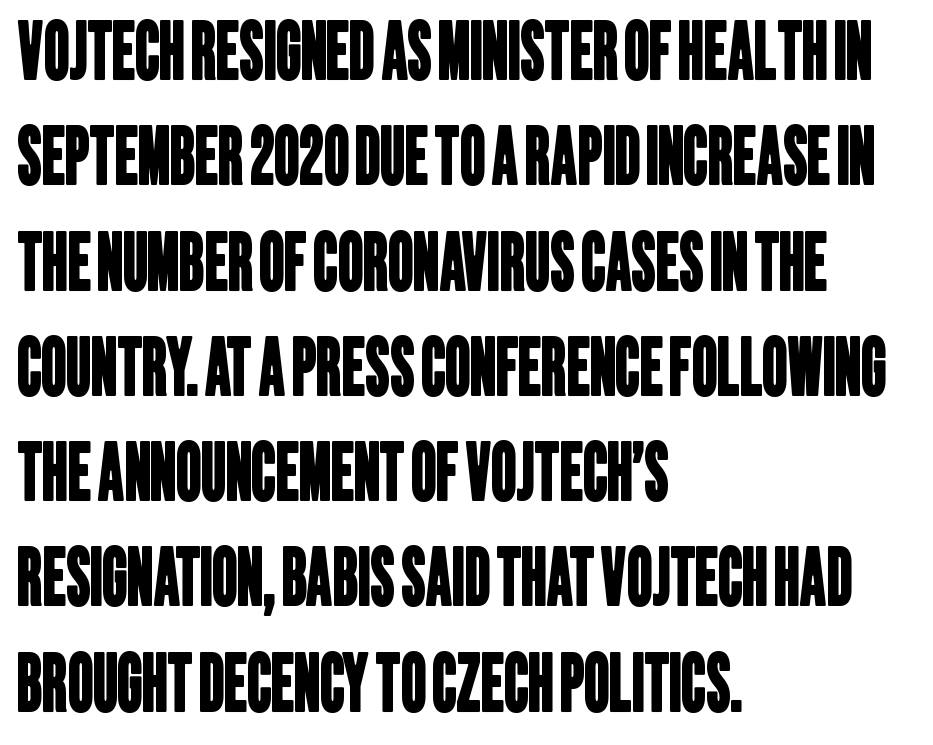
The typesetter chose a ragged-right arrangement here. Type without underlining. A typesetter would call this proportional, since set widths differ per character. Are there feet on the stems? There aren't — it's a sans. Students, note that the glyphs here touch the page at normal intervals.
